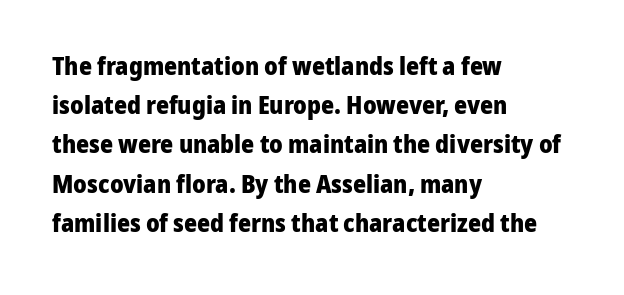
Q: Is the text bold? A: Yes.
Q: Is the text italic (slanted)? A: No, it is upright.
Q: Is the text underlined? A: No.
Q: How is the paragraph aligned? A: Left-aligned.
Q: Is the spacing between letters normal or unusually wide? A: Normal.
Q: Is the spacing between lines tight, normal or loose? A: Normal.
